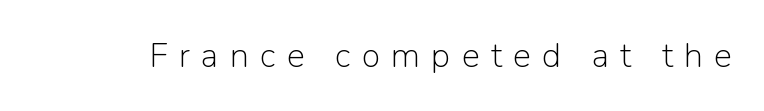
Here the designer chose a conventional face with non-uniform glyph widths. Only glyphs here, with clear space below each row. The letters stand straight up with perfectly vertical stems. The face looks like a standard text weight, possibly lighter. These lines have a slow, spaced-out rhythm from letter to letter. The glyphs in this specimen are sans serif.
